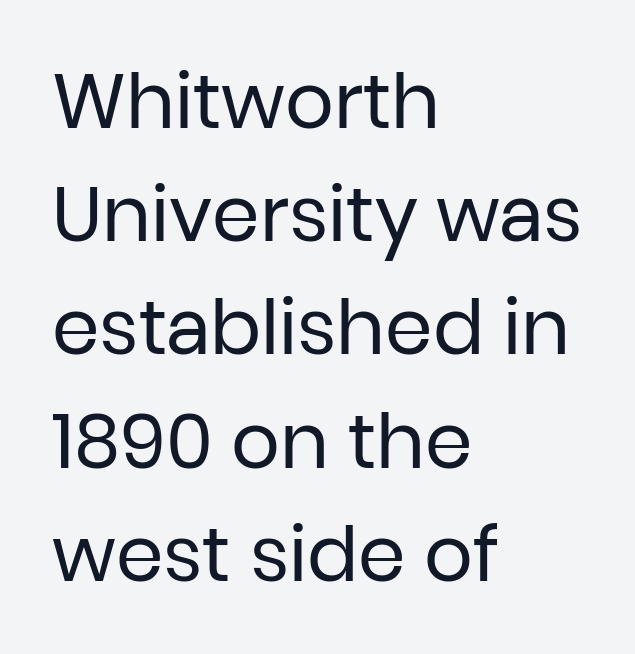
Q: Is the text bold? A: No.
Q: Is the text italic (slanted)? A: No, it is upright.
Q: Is the typeface a serif or a sans-serif typeface? A: Sans-serif.
Q: Is the text underlined? A: No.
Q: How is the paragraph aligned? A: Left-aligned.
Q: Is the spacing between letters normal or unusually wide? A: Normal.
Q: Is the spacing between lines tight, normal or loose? A: Normal.
Q: Width (condensed, normal, or wide)? A: Normal.
Q: Stroke contrast? A: Low.
Q: x-height? A: Medium.
Q: Monospaced? A: No.
